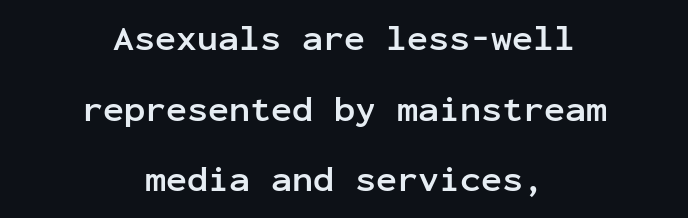
The image shows 35 px semibold sans-serif type, upright, monospaced; set centered, loose line spacing (2.02x), normal letter spacing, not underlined; low stroke contrast and a medium x-height.
